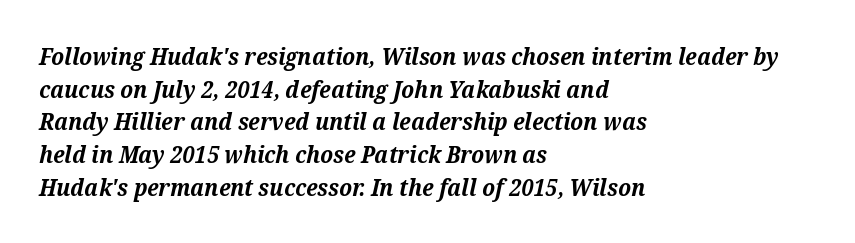
The image shows 24 px bold type, italic (leaning right); set left-aligned, normal line spacing (1.36x), normal letter spacing, not underlined.
